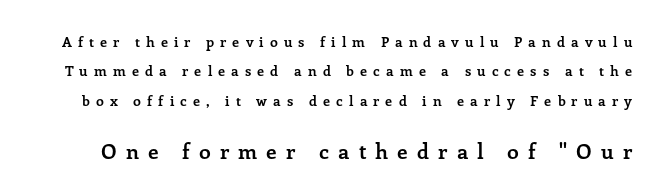
The image shows 21 px bold type, upright; set loose line spacing (2.09x), unusually wide letter spacing (+0.43 em), not underlined; the second (bottom) block is 1.5x larger.
